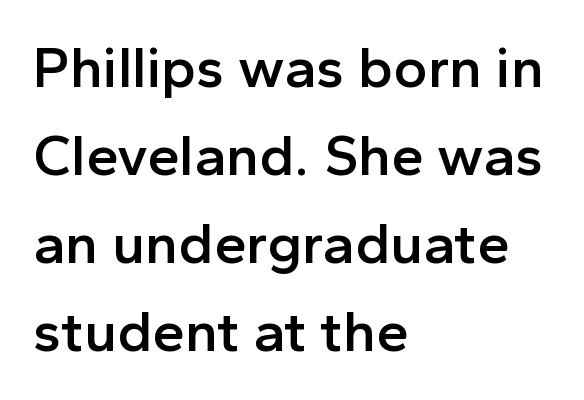
{"serif": "no", "italic": "no", "bold": "semi", "weight": "semibold", "width": "normal", "x_height": "medium", "monospaced": "no", "underline": "no", "align": "left", "line_spacing": "normal", "line_spacing_ratio": 1.52, "letter_spacing": "normal", "letter_spacing_em": 0.0, "glyph_px": 58}
